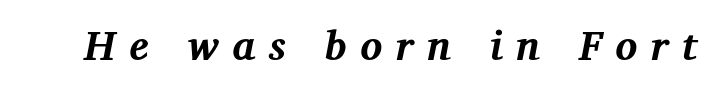
Q: Is the text bold? A: Yes.
Q: Is the text italic (slanted)? A: Yes, it leans right by about 12 degrees.
Q: Is the typeface a serif or a sans-serif typeface? A: Serif.
Q: Is the text underlined? A: No.
Q: Is the spacing between letters normal or unusually wide? A: Unusually wide.
Q: Width (condensed, normal, or wide)? A: Normal.
Q: Stroke contrast? A: Medium.
Q: x-height? A: Medium.
Q: Monospaced? A: No.
